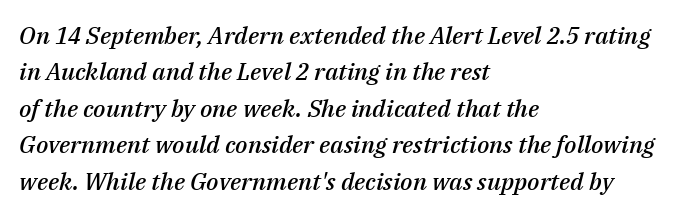
Q: Is the text bold? A: Semi-bold.
Q: Is the text italic (slanted)? A: Yes, it leans right by about 14 degrees.
Q: Is the text underlined? A: No.
Q: How is the paragraph aligned? A: Left-aligned.
Q: Is the spacing between letters normal or unusually wide? A: Normal.
Q: Is the spacing between lines tight, normal or loose? A: Normal.
